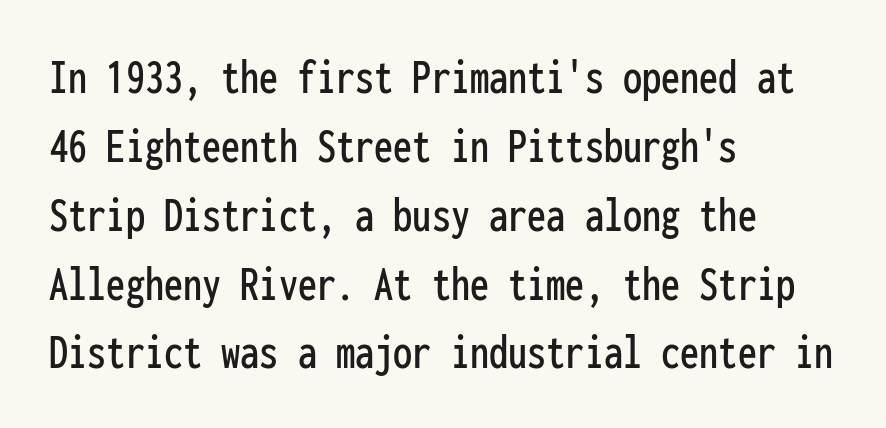
The image shows 51 px condensed sans-serif type, upright, monospaced; set left-aligned, normal line spacing (1.35x), normal letter spacing, not underlined; low stroke contrast and a medium x-height.
